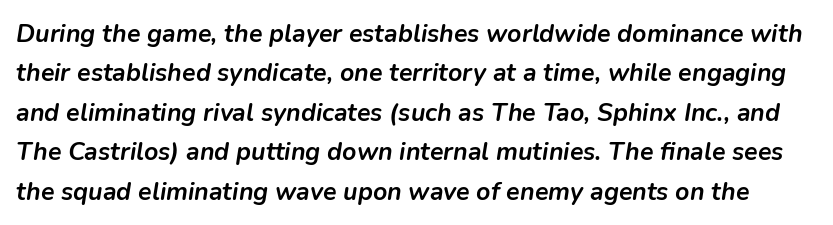
{"italic": "yes", "lean": "right", "slant_degrees": 9, "bold": "yes", "underline": "no", "line_spacing": "normal", "line_spacing_ratio": 1.58, "letter_spacing": "normal", "letter_spacing_em": 0.0, "glyph_px": 25}
